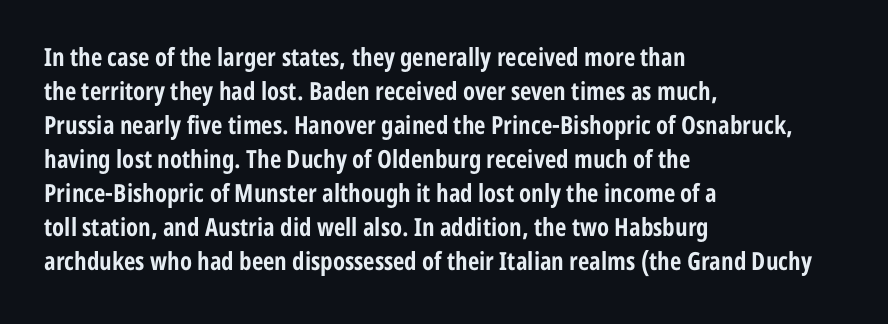
{"italic": "no", "bold": "yes", "underline": "no", "align": "left", "line_spacing": "normal", "line_spacing_ratio": 1.36, "letter_spacing": "normal", "letter_spacing_em": 0.0, "glyph_px": 25}
